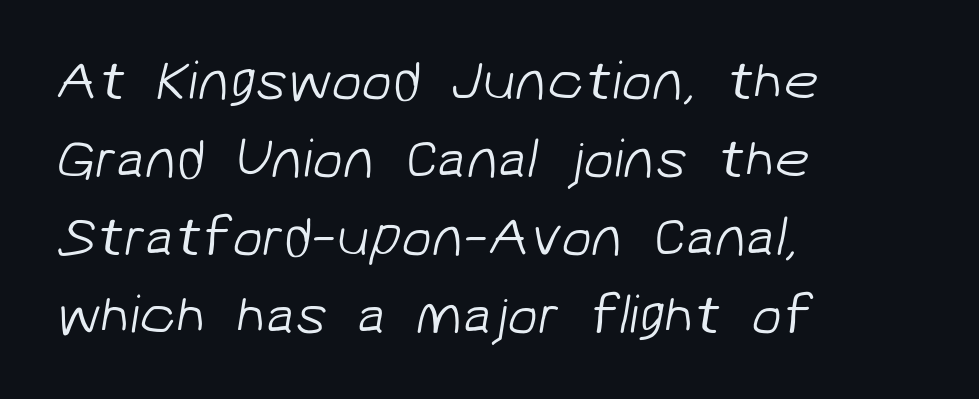
Q: Is the text bold? A: No.
Q: Is the typeface a serif or a sans-serif typeface? A: Sans-serif.
Q: Is the text underlined? A: No.
Q: How is the paragraph aligned? A: Left-aligned.
Q: Is the spacing between letters normal or unusually wide? A: Normal.
Q: Is the spacing between lines tight, normal or loose? A: Normal.
Q: Width (condensed, normal, or wide)? A: Normal.
Q: Stroke contrast? A: Low.
Q: x-height? A: Medium.
Q: Monospaced? A: No.
